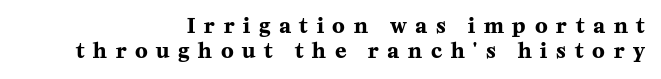
The image shows 21 px bold type, upright; set right-aligned, line spacing 1.17x, unusually wide letter spacing (+0.42 em), not underlined.
